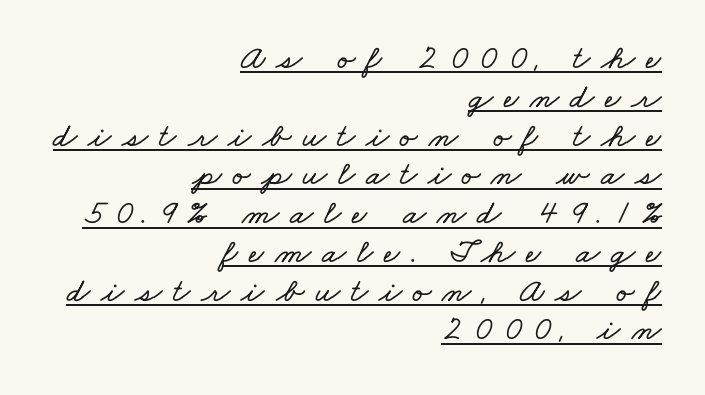
Someone cranked the tracking dial way up on this one. In terms of leading, this rendering errs on the cramped side. Where is the straight margin? On the right. This is underlined copy, the kind a proofreader might mark for attention.
